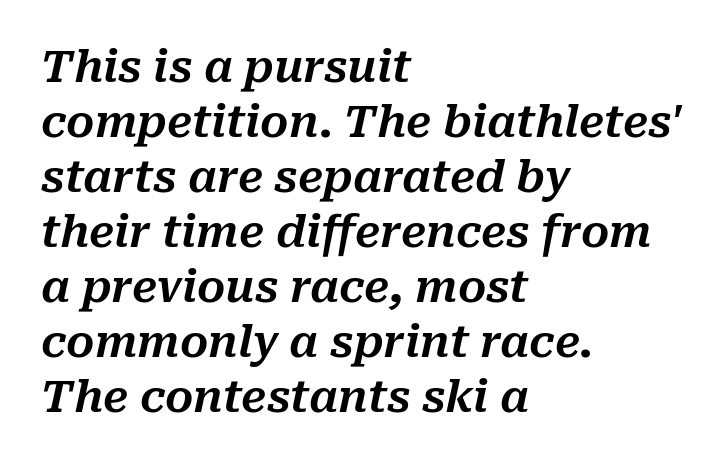
The passage shown is typed in a proportional face where columns would drift. You can tell it's italic because the verticals aren't actually vertical. Nobody touched the tracking dial on this one. In CSS terms this would be text-align: left. Line spacing here is normal.
